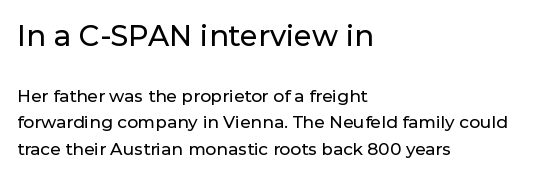
Style check: upright. The face used here is a sans, in the tradition of grotesques and geometrics. A classic flush-left, rag-right setting is used for this passage. The leading is moderate, giving the passage an even texture.
